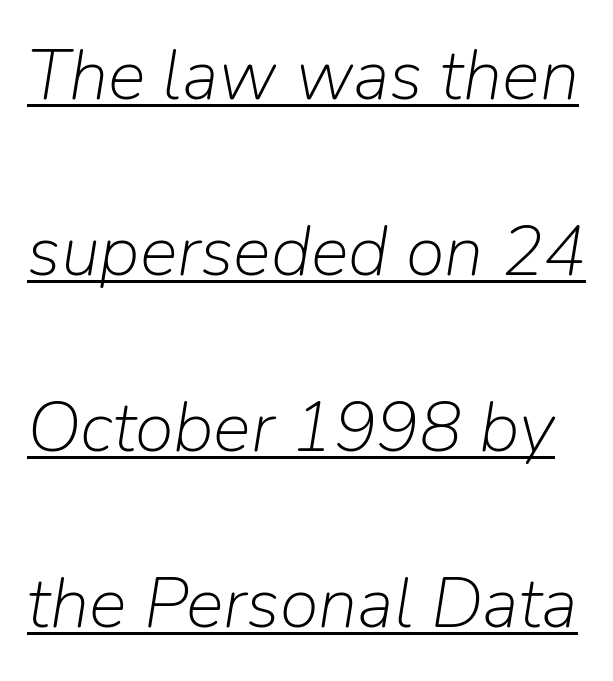
The rendering uses a large line-height, opening up the rows. These lines are rendered in a variable-pitch font. Vertical stems look standard width or narrower in stroke. A typesetter would mark this as italic. Glance below the letters and you will spot a drawn line. Here the glyphs are tracked normally, forming tight word shapes.
